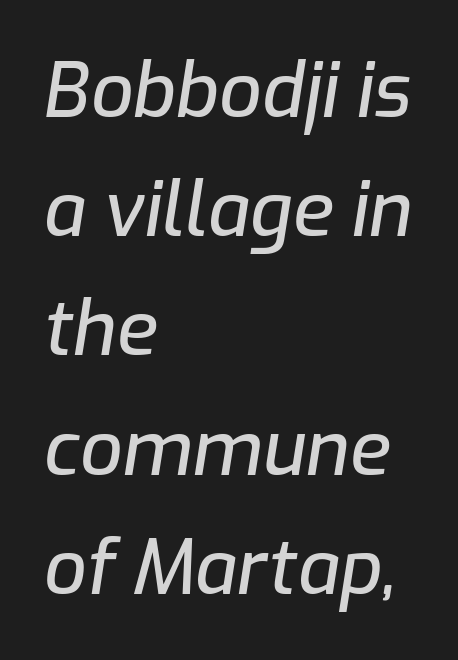
Regarding leading, the lines here are spaced in the standard way. Tracking value appears to be zero — textbook default spacing. The passage shown leans; its letterforms are oblique. Nobody drew a line under any word here. The passage is arranged the way most books set body copy — flush left. Each letter keeps its own natural width here, so spacing adapts to shape.
